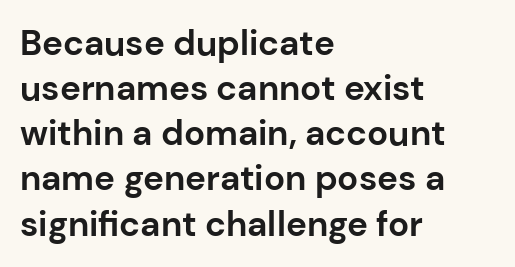
If you drew a ruler down the left edge, every line would touch it. You'd pick this weight for a headline — it's a proper bold. Letters rest on an invisible, unmarked baseline. The type family on display is of the sans-serif kind. The lettering holds an erect, upright posture throughout.
